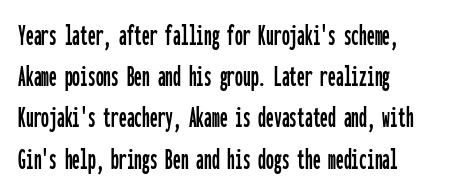
{"serif": "no", "italic": "no", "width": "condensed", "stroke_contrast": "low", "x_height": "medium", "monospaced": "yes", "underline": "no", "align": "left", "line_spacing": "normal", "line_spacing_ratio": 1.33, "letter_spacing": "normal", "letter_spacing_em": 0.0, "glyph_px": 31}
